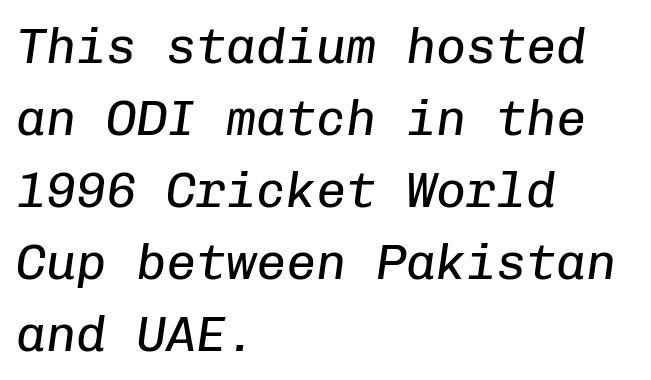
Here the glyphs are tracked normally, forming tight word shapes. The glyphs look as if they've been sheared to an angle. The strokes carry an ordinary text weight at most. Short and long lines alike share a common starting point at left.
